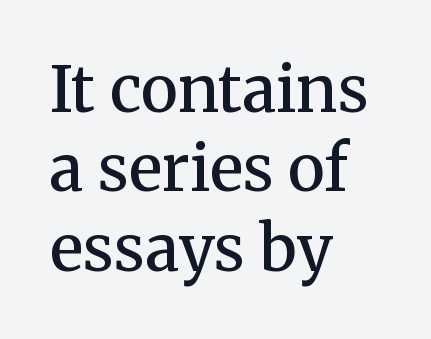
Q: Is the text bold? A: Semi-bold.
Q: Is the text italic (slanted)? A: No, it is upright.
Q: Is the typeface a serif or a sans-serif typeface? A: Serif.
Q: Is the text underlined? A: No.
Q: How is the paragraph aligned? A: Left-aligned.
Q: Is the spacing between letters normal or unusually wide? A: Normal.
Q: Is the spacing between lines tight, normal or loose? A: Normal.
Q: Width (condensed, normal, or wide)? A: Normal.
Q: Stroke contrast? A: Medium.
Q: x-height? A: Medium.
Q: Monospaced? A: No.
